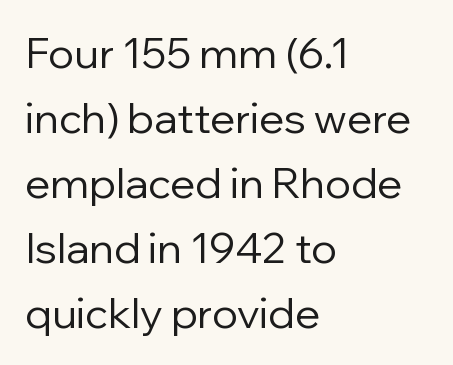
Summary of weight: not heavy and not bold. Visually the block forms a straight wall on the left and a jagged coastline on the right. Glyph-to-glyph distance matches everyday printed text. Words float on clear page, feet unadorned.
